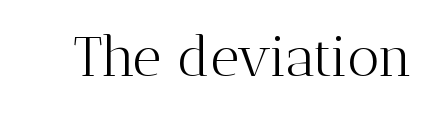
Q: Is the text bold? A: No.
Q: Is the text italic (slanted)? A: No, it is upright.
Q: Is the typeface a serif or a sans-serif typeface? A: Serif.
Q: Is the text underlined? A: No.
Q: Is the spacing between letters normal or unusually wide? A: Normal.
Q: Width (condensed, normal, or wide)? A: Normal.
Q: Stroke contrast? A: Medium.
Q: x-height? A: Medium.
Q: Monospaced? A: No.
